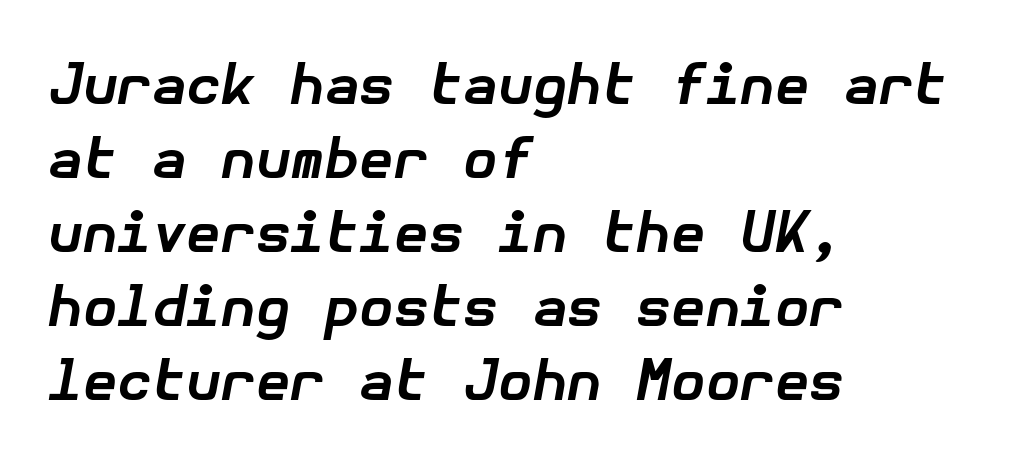
Interline gaps are of average width in this sample. Slant detected: the letters are inclined. The lines are quadded left. Glyph-to-glyph distance matches everyday printed text. Words float on clear page, feet unadorned.
